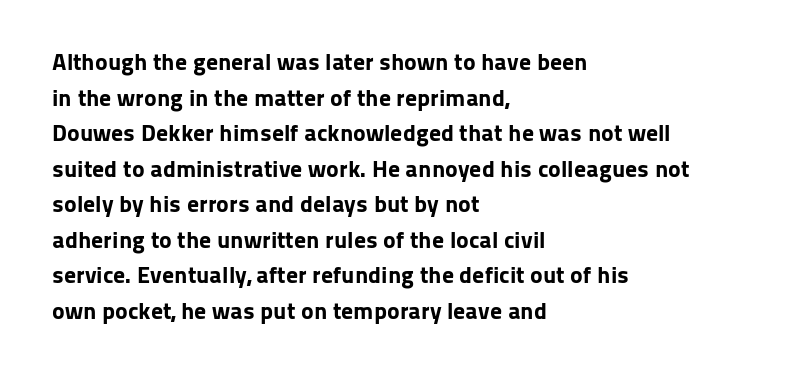
The image shows 24 px bold type, upright; set left-aligned, normal line spacing (1.48x), normal letter spacing, not underlined.
